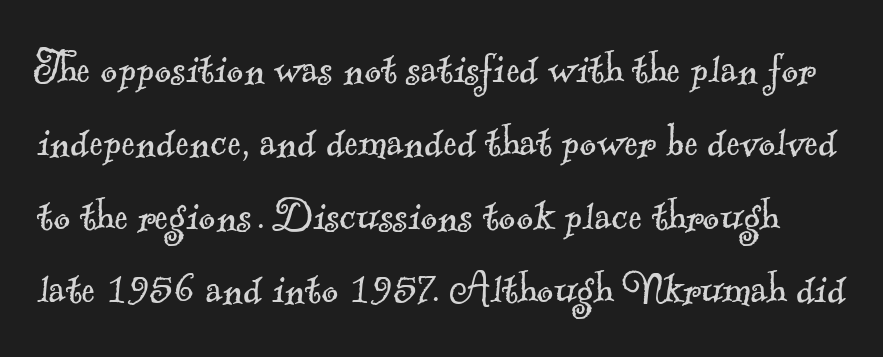
This rendering leaves character spacing at its baseline value. A typesetter would call this proportional, since set widths differ per character. Compared with a typical body face, this is equally light or lighter still. The rendering shows small feet on the letterforms — a serif design.
